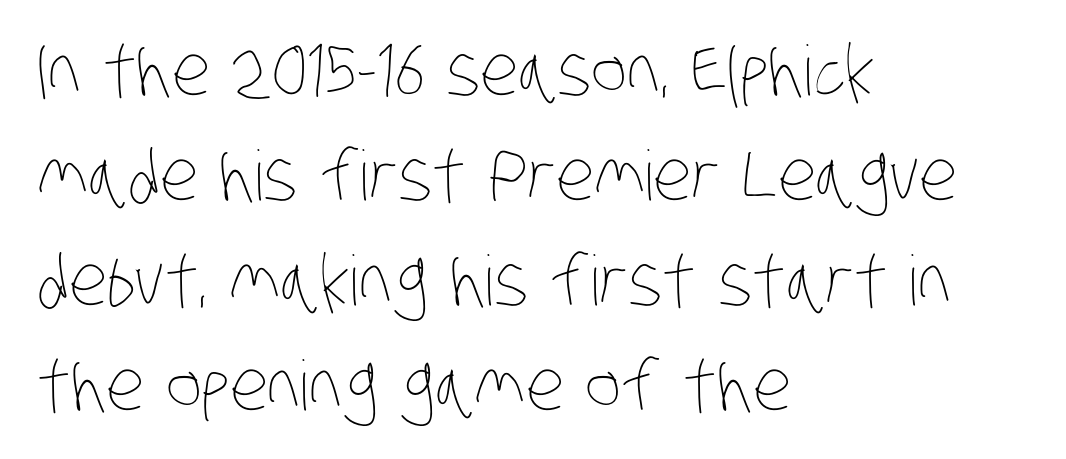
Q: Is the text bold? A: No.
Q: Is the text underlined? A: No.
Q: How is the paragraph aligned? A: Left-aligned.
Q: Is the spacing between letters normal or unusually wide? A: Normal.
Q: Is the spacing between lines tight, normal or loose? A: Normal.
Q: Width (condensed, normal, or wide)? A: Condensed.
Q: Stroke contrast? A: Low.
Q: x-height? A: Large.
Q: Monospaced? A: No.
